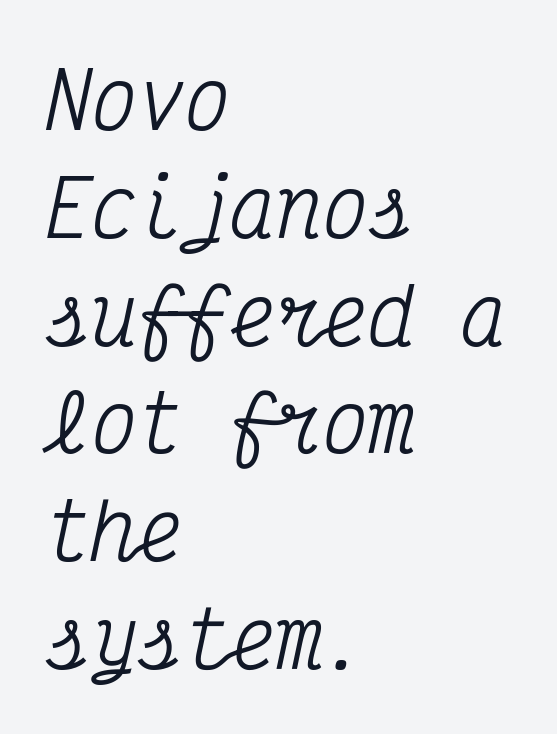
Q: Is the text italic (slanted)? A: Yes, it leans right by about 12 degrees.
Q: Is the typeface a serif or a sans-serif typeface? A: Serif.
Q: Is the text underlined? A: No.
Q: How is the paragraph aligned? A: Left-aligned.
Q: Is the spacing between letters normal or unusually wide? A: Normal.
Q: Is the spacing between lines tight, normal or loose? A: Normal.
Q: Width (condensed, normal, or wide)? A: Condensed.
Q: Stroke contrast? A: Medium.
Q: x-height? A: Medium.
Q: Monospaced? A: Yes.
